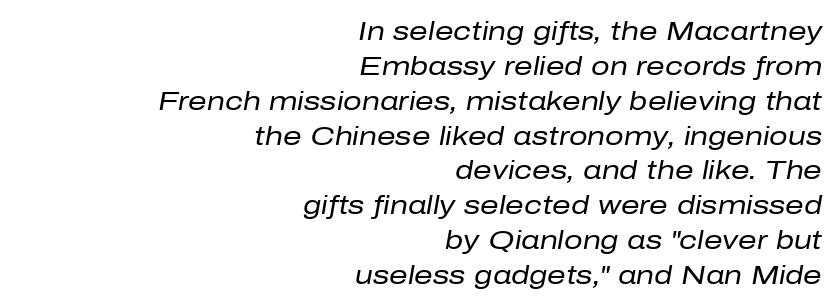
{"italic": "yes", "lean": "right", "slant_degrees": 10, "bold": "no", "underline": "no", "align": "right", "line_spacing": "normal", "line_spacing_ratio": 1.34, "letter_spacing": "normal", "letter_spacing_em": 0.0, "glyph_px": 26}
